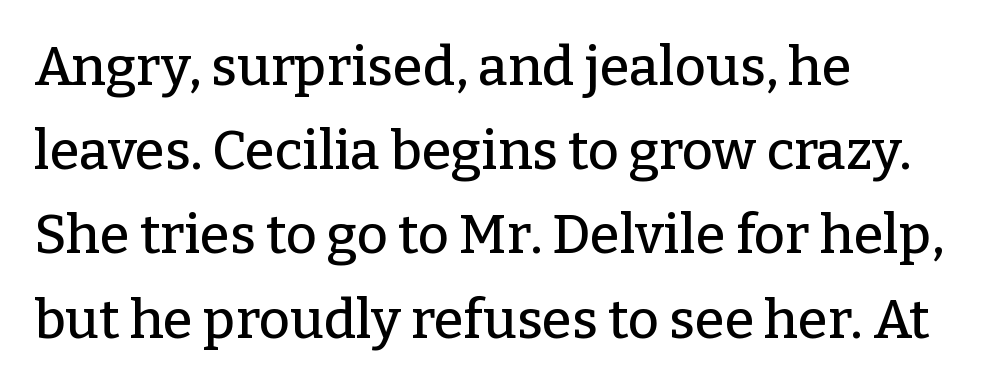
The image shows 54 px serif type, upright; set left-aligned, normal line spacing (1.56x), normal letter spacing, not underlined; low stroke contrast and a medium x-height.
